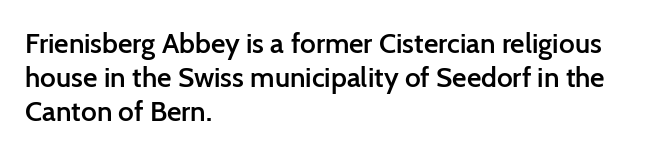
Strokes here are thickened, but only to semibold level. The glyphs in this specimen are sans serif. The rendering uses natural spacing where letterforms have individual widths. A student would call this left alignment; a typographer would say flush left, rag right.
